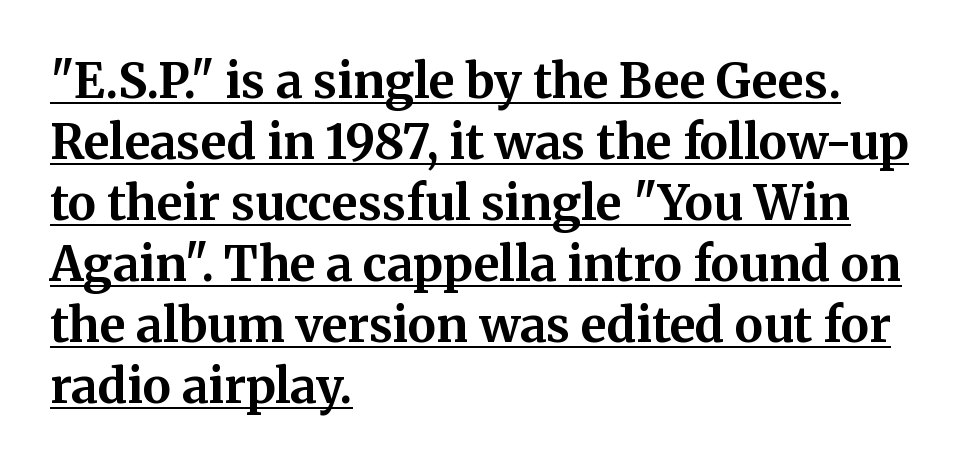
The image shows 48 px bold serif type, upright; set left-aligned, normal line spacing (1.27x), normal letter spacing, underlined; medium stroke contrast and a medium x-height.
